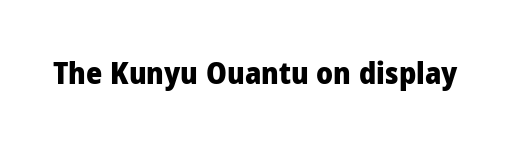
Words appear dense and cohesive because spacing is normal. The designer went with a sans here, leaving each stem footless. The lettering holds an erect, upright posture throughout. The typesetting leans heavy: a genuine bold. Here the designer chose a conventional face with non-uniform glyph widths.
